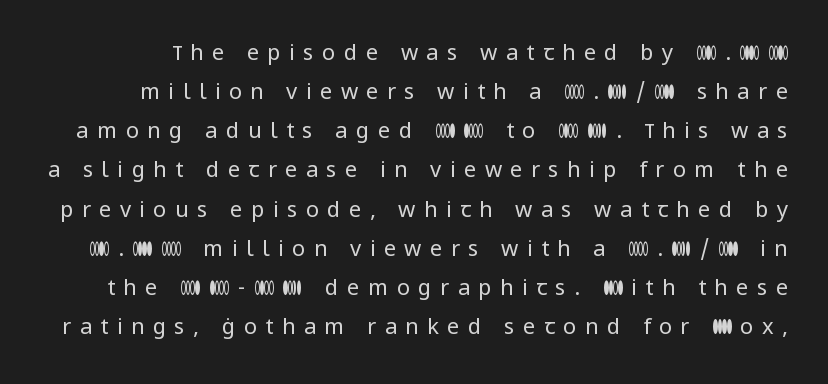
{"italic": "no", "bold": "no", "underline": "no", "line_spacing_ratio": 1.78, "letter_spacing": "wide", "letter_spacing_em": 0.38, "glyph_px": 22}
